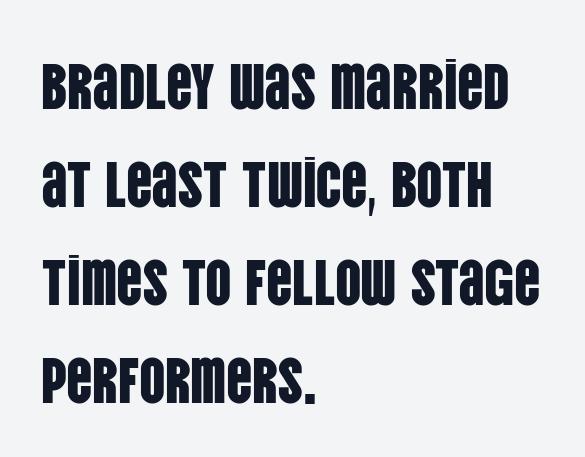
This sample is left-justified, so line endings fall wherever the words run out. Beneath every word, the page is bare. The gaps between neighbouring characters are ordinary and unremarkable. Letterform terminals end flat and unadorned throughout the passage. This sample has the flowing, uneven cadence of proportional lettering. If you measured baseline to baseline, you'd find a middling distance.
